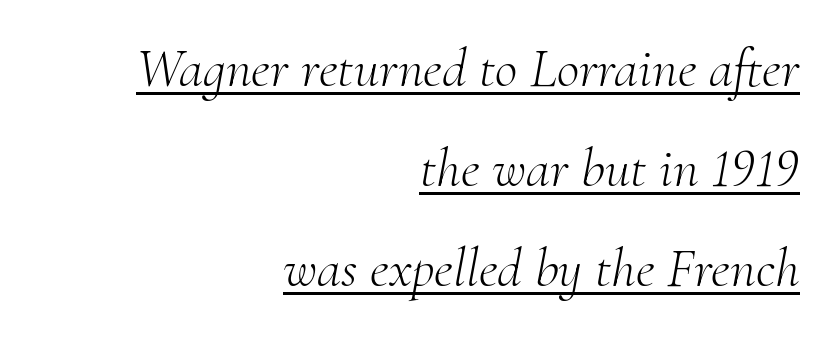
Q: Is the text bold? A: No.
Q: Is the text italic (slanted)? A: Yes, it leans right by about 10 degrees.
Q: Is the typeface a serif or a sans-serif typeface? A: Serif.
Q: Is the text underlined? A: Yes.
Q: How is the paragraph aligned? A: Right-aligned.
Q: Is the spacing between letters normal or unusually wide? A: Normal.
Q: Width (condensed, normal, or wide)? A: Normal.
Q: Stroke contrast? A: Medium.
Q: x-height? A: Small.
Q: Monospaced? A: No.
